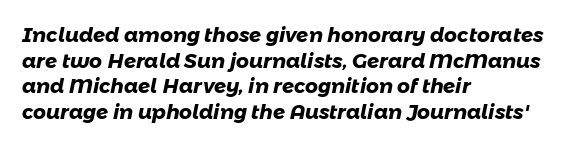
{"bold": "yes", "underline": "no", "align": "left", "line_spacing": "normal", "line_spacing_ratio": 1.28, "letter_spacing": "normal", "letter_spacing_em": 0.0, "glyph_px": 20}
